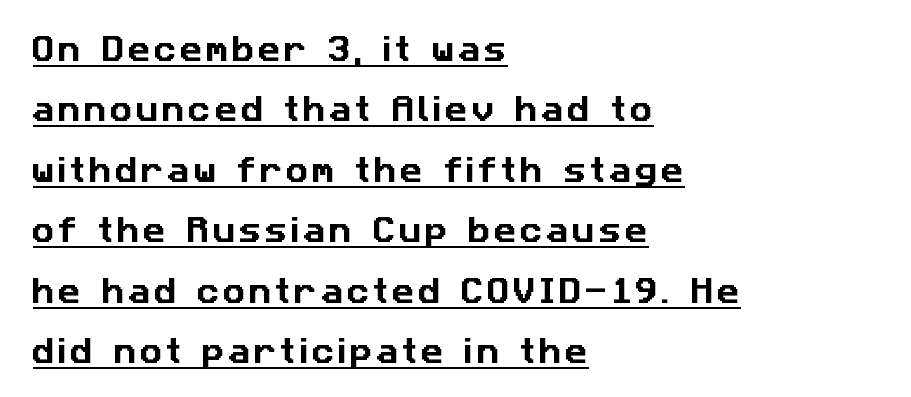
Q: Is the typeface a serif or a sans-serif typeface? A: Sans-serif.
Q: Is the text underlined? A: Yes.
Q: How is the paragraph aligned? A: Left-aligned.
Q: Is the spacing between lines tight, normal or loose? A: Loose.
Q: Width (condensed, normal, or wide)? A: Normal.
Q: Stroke contrast? A: Low.
Q: x-height? A: Medium.
Q: Monospaced? A: No.
